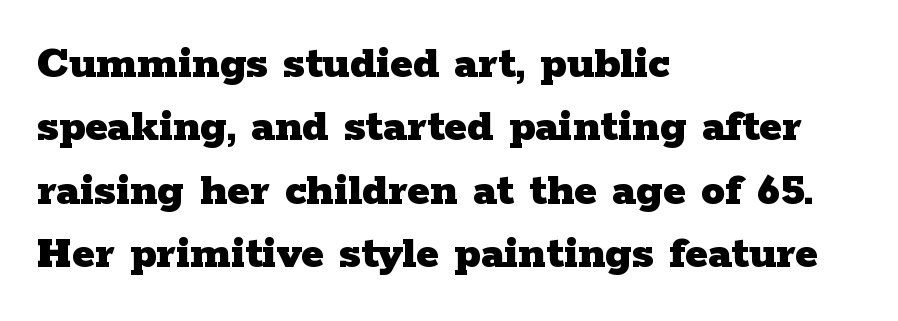
Q: Is the text bold? A: Yes.
Q: Is the text italic (slanted)? A: No, it is upright.
Q: Is the typeface a serif or a sans-serif typeface? A: Serif.
Q: Is the text underlined? A: No.
Q: How is the paragraph aligned? A: Left-aligned.
Q: Is the spacing between letters normal or unusually wide? A: Normal.
Q: Is the spacing between lines tight, normal or loose? A: Normal.
Q: Width (condensed, normal, or wide)? A: Wide.
Q: Stroke contrast? A: Low.
Q: x-height? A: Medium.
Q: Monospaced? A: No.
